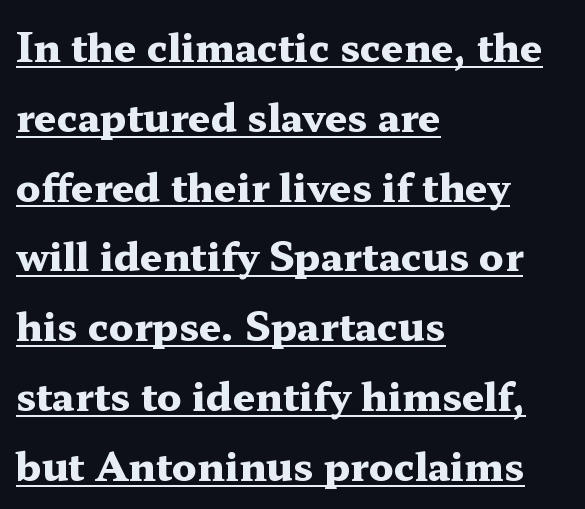
{"serif": "yes", "italic": "no", "bold": "yes", "weight": "heavy", "width": "wide", "stroke_contrast": "medium", "x_height": "medium", "monospaced": "no", "underline": "yes", "align": "left", "line_spacing_ratio": 1.79, "letter_spacing": "normal", "letter_spacing_em": 0.0, "glyph_px": 39}
